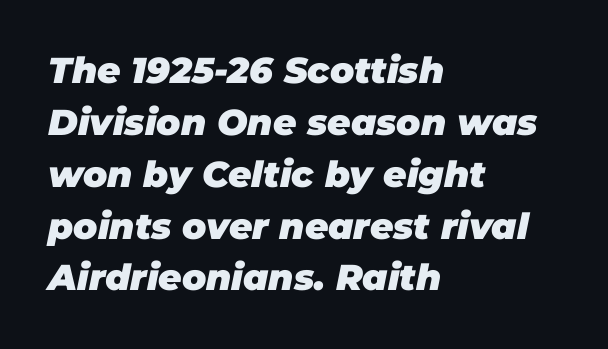
A dark, heavy texture on the line: the type is bold. A classic flush-left, rag-right setting is used for this passage. The whole block is typeset with a tilt. Decoration check: the copy has no underline. Honestly, the row spacing looks completely unremarkable. Look at the tracking — it's just the regular setting, nothing added.
